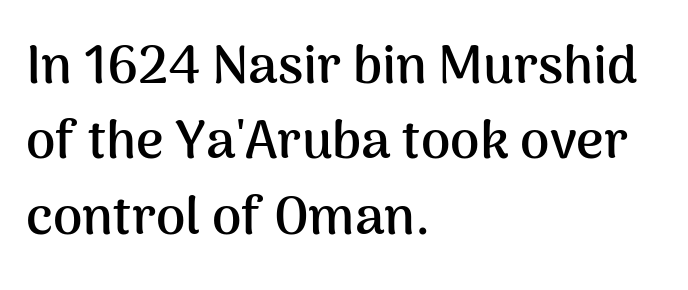
The image shows 53 px semibold sans-serif type, upright; set left-aligned, normal line spacing (1.42x), normal letter spacing, not underlined; medium stroke contrast and a medium x-height.
